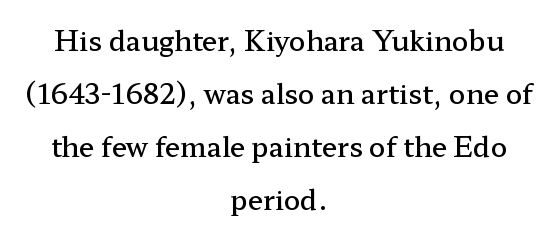
The zone under the glyphs is completely vacant. A great deal of white space separates one row of letters from the next. The letters stand upright; this is a roman face. Inter-character spacing is left at the font's built-in metrics. Casual observation: everything's sitting right in the middle.
